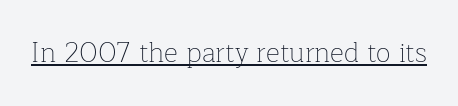
Q: Is the text bold? A: No.
Q: Is the text italic (slanted)? A: No, it is upright.
Q: Is the text underlined? A: Yes.
Q: Is the spacing between letters normal or unusually wide? A: Normal.
